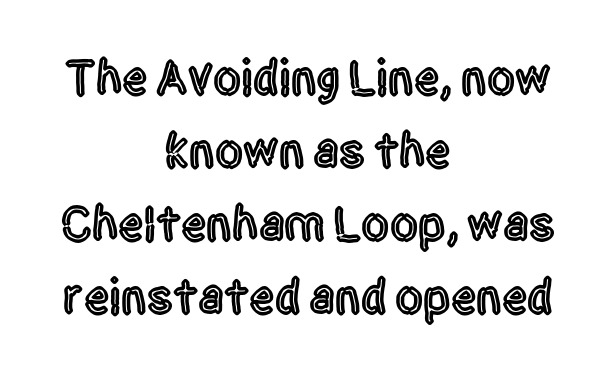
Q: Is the text italic (slanted)? A: No, it is upright.
Q: Is the typeface a serif or a sans-serif typeface? A: Sans-serif.
Q: Is the text underlined? A: No.
Q: How is the paragraph aligned? A: Centered.
Q: Is the spacing between letters normal or unusually wide? A: Normal.
Q: Is the spacing between lines tight, normal or loose? A: Normal.
Q: Width (condensed, normal, or wide)? A: Condensed.
Q: x-height? A: Large.
Q: Monospaced? A: No.
